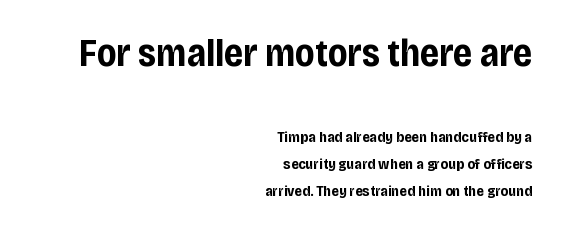
Q: Is the text bold? A: Yes.
Q: Is the text italic (slanted)? A: No, it is upright.
Q: Is the typeface a serif or a sans-serif typeface? A: Sans-serif.
Q: Is the text underlined? A: No.
Q: How is the paragraph aligned? A: Right-aligned.
Q: Is the spacing between letters normal or unusually wide? A: Normal.
Q: Which block of text is set in a larger size, the first (top) or the second (bottom)? A: The first (top) one.
Q: Width (condensed, normal, or wide)? A: Condensed.
Q: Stroke contrast? A: Low.
Q: x-height? A: Large.
Q: Monospaced? A: No.
